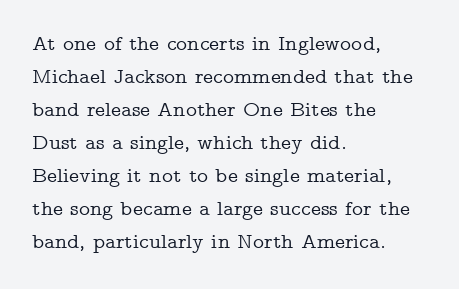
The image shows 21 px text type, upright; set left-aligned, normal line spacing (1.57x), normal letter spacing, not underlined.
